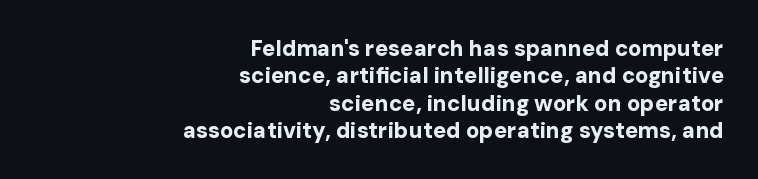
The image shows 22 px bold type, upright; set right-aligned, line spacing 1.24x, normal letter spacing, not underlined.
